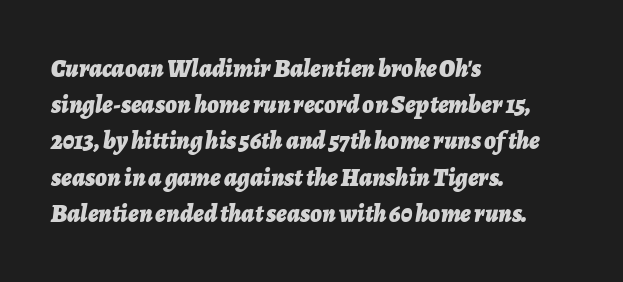
Q: Is the text bold? A: Yes.
Q: Is the text italic (slanted)? A: Yes, it leans right by about 7 degrees.
Q: Is the text underlined? A: No.
Q: How is the paragraph aligned? A: Left-aligned.
Q: Is the spacing between letters normal or unusually wide? A: Normal.
Q: Is the spacing between lines tight, normal or loose? A: Normal.
